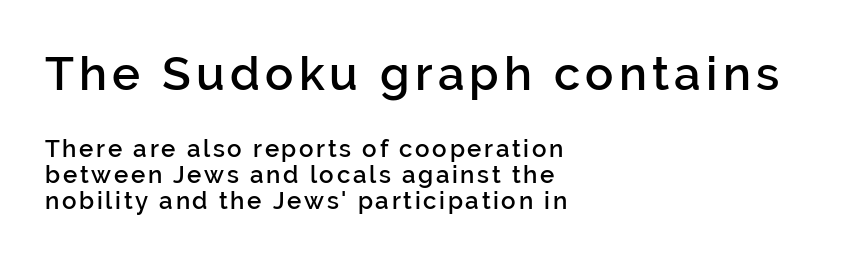
Q: Is the text bold? A: Semi-bold.
Q: Is the text italic (slanted)? A: No, it is upright.
Q: Is the typeface a serif or a sans-serif typeface? A: Sans-serif.
Q: Is the text underlined? A: No.
Q: How is the paragraph aligned? A: Left-aligned.
Q: Is the spacing between lines tight, normal or loose? A: Tight.
Q: Which block of text is set in a larger size, the first (top) or the second (bottom)? A: The first (top) one.
Q: Width (condensed, normal, or wide)? A: Normal.
Q: Stroke contrast? A: Low.
Q: x-height? A: Medium.
Q: Monospaced? A: No.
